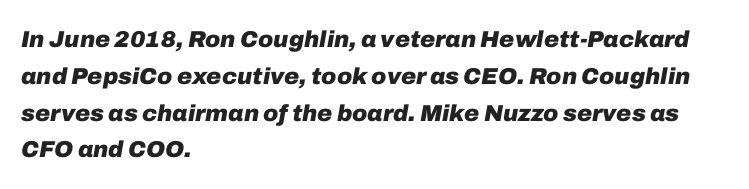
Q: Is the text bold? A: Yes.
Q: Is the text italic (slanted)? A: Yes, it leans right by about 10 degrees.
Q: Is the text underlined? A: No.
Q: How is the paragraph aligned? A: Left-aligned.
Q: Is the spacing between letters normal or unusually wide? A: Normal.
Q: Is the spacing between lines tight, normal or loose? A: Normal.
